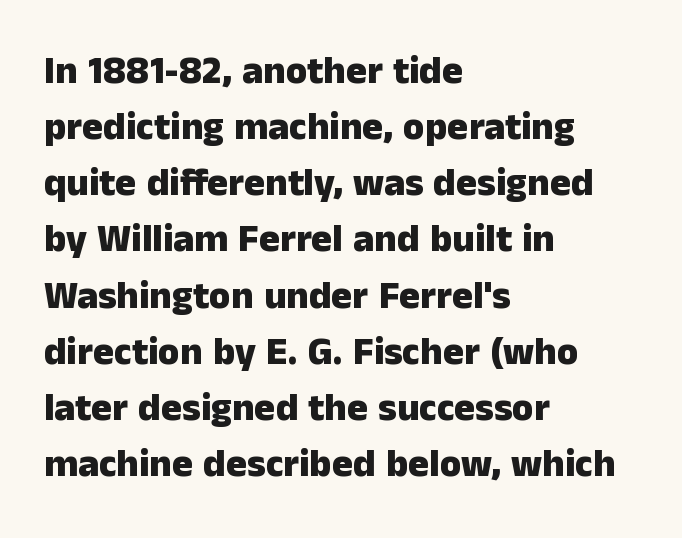
{"serif": "no", "italic": "no", "bold": "yes", "weight": "heavy", "width": "normal", "stroke_contrast": "low", "x_height": "medium", "monospaced": "no", "underline": "no", "align": "left", "line_spacing": "normal", "line_spacing_ratio": 1.44, "letter_spacing": "normal", "letter_spacing_em": 0.0, "glyph_px": 39}
